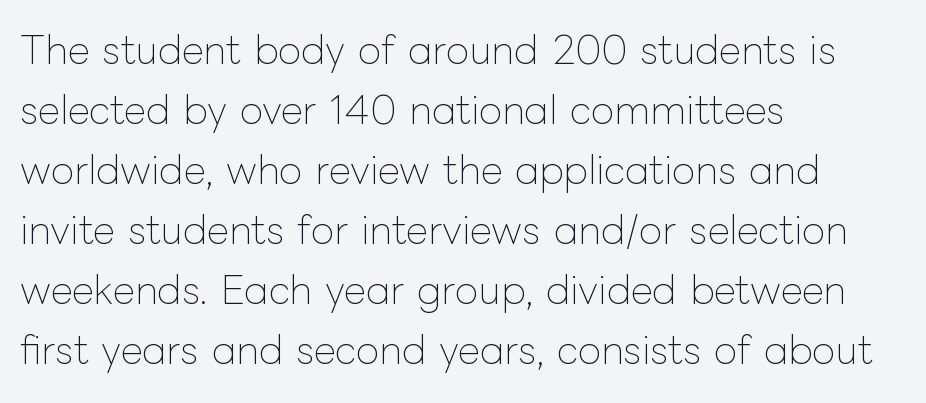
Note the varied advance widths — an 'i' is clearly narrower than an 'm'. Here the glyphs are tracked normally, forming tight word shapes. If you drew a ruler down the left edge, every line would touch it. This is the regular roman posture of the typeface. A bare baseline throughout the passage.
